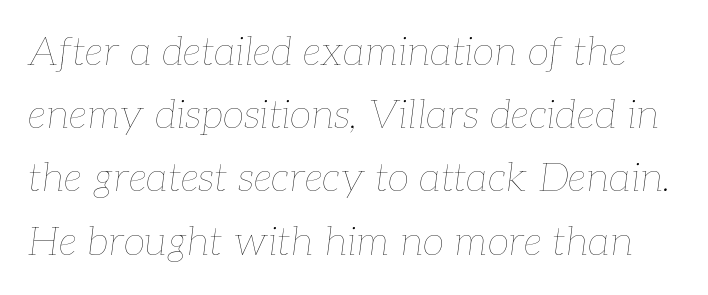
{"italic": "yes", "lean": "right", "slant_degrees": 7, "bold": "no", "weight": "thin", "width": "normal", "stroke_contrast": "low", "x_height": "medium", "monospaced": "no", "underline": "no", "line_spacing": "normal", "line_spacing_ratio": 1.58, "letter_spacing": "normal", "letter_spacing_em": 0.0, "glyph_px": 40}
